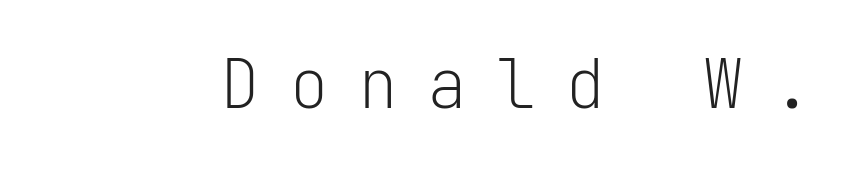
{"serif": "no", "italic": "no", "bold": "no", "weight": "light", "width": "normal", "stroke_contrast": "low", "x_height": "medium", "monospaced": "yes", "underline": "no", "letter_spacing": "wide", "letter_spacing_em": 0.43, "glyph_px": 67}
